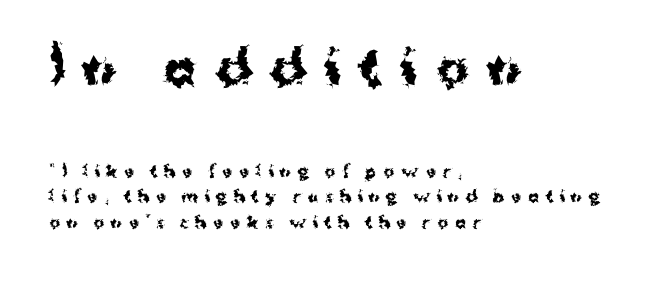
Q: Is the text bold? A: Yes.
Q: Is the text italic (slanted)? A: No, it is upright.
Q: Is the typeface a serif or a sans-serif typeface? A: Sans-serif.
Q: Is the text underlined? A: No.
Q: How is the paragraph aligned? A: Left-aligned.
Q: Is the spacing between letters normal or unusually wide? A: Unusually wide.
Q: Is the spacing between lines tight, normal or loose? A: Normal.
Q: Which block of text is set in a larger size, the first (top) or the second (bottom)? A: The first (top) one.
Q: Width (condensed, normal, or wide)? A: Normal.
Q: Stroke contrast? A: Medium.
Q: x-height? A: Medium.
Q: Monospaced? A: No.
